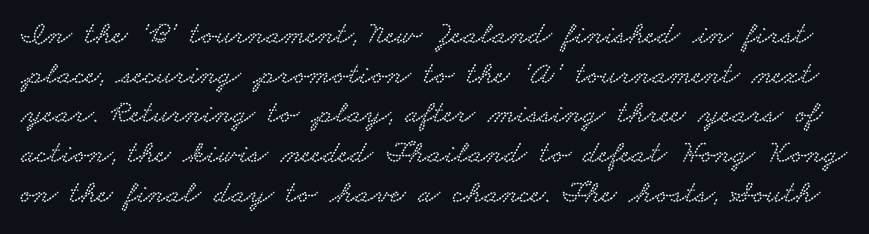
The image shows 32 px wide serif type; set line spacing 1.24x, normal letter spacing, not underlined; low stroke contrast and a small x-height.
